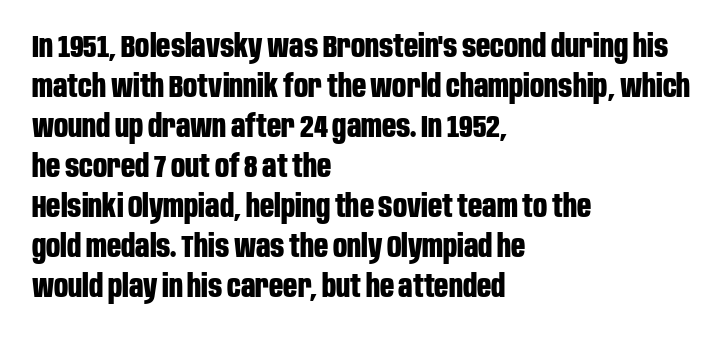
The image shows 31 px bold, condensed sans-serif type, upright; set left-aligned, normal line spacing (1.29x), normal letter spacing, not underlined; low stroke contrast and a large x-height.
